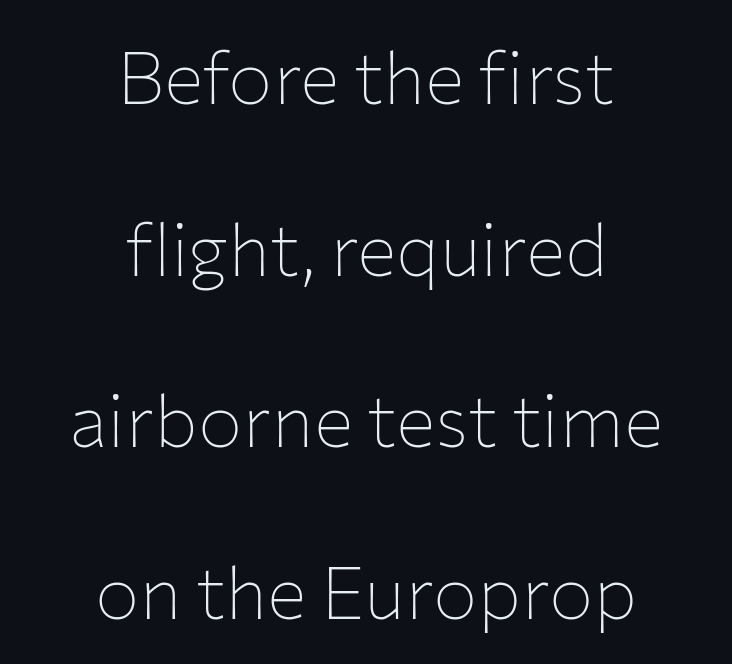
Observe the ordinary spacing: letters are neighbours, not strangers. The lines are spread far apart with generous leading. The string is rendered with underlining switched off. Vertical stems look standard width or narrower in stroke.
